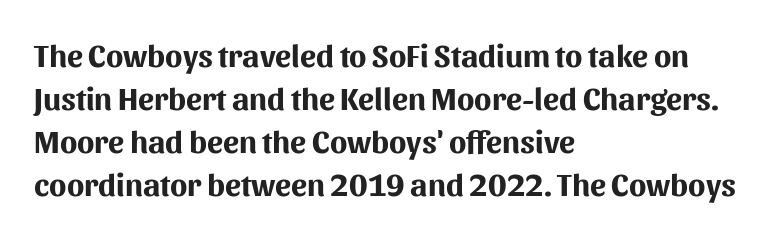
Quick note: not italic, upright. Short note: letters normally spaced. Summary of weight: heavy, a full bold. Each letter keeps its own natural width here, so spacing adapts to shape.
